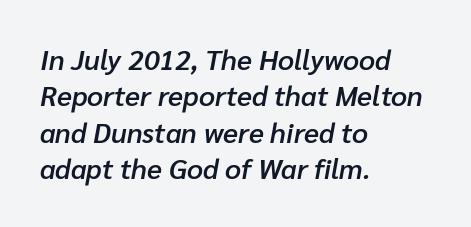
Unmarked baselines from the first word to the last. The rows are spaced the way most documents space them. The passage is arranged the way most books set body copy — flush left. Does the weight exceed regular? Yes, but only to semibold.
